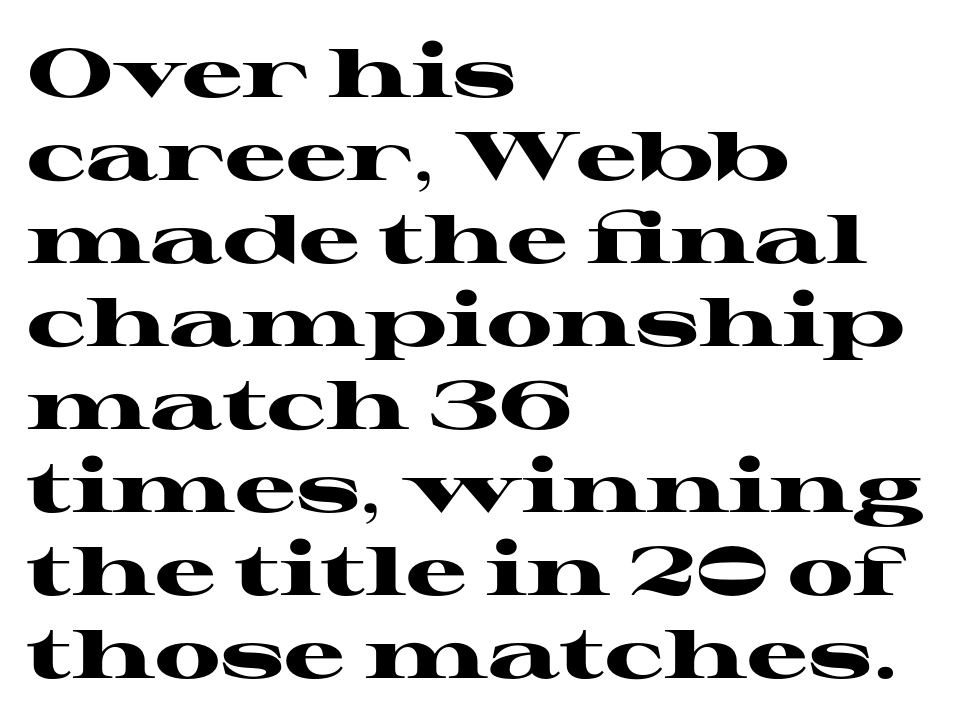
The image shows 68 px heavy, wide serif type, upright; set left-aligned, line spacing 1.22x, normal letter spacing, not underlined; high stroke contrast and a medium x-height.
